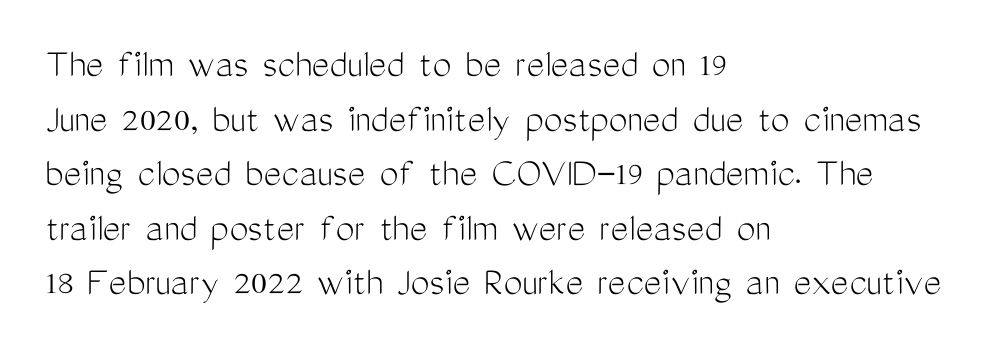
The image shows 42 px light, condensed sans-serif type, upright; set left-aligned, normal line spacing (1.3x), normal letter spacing, not underlined; medium stroke contrast and a medium x-height.
